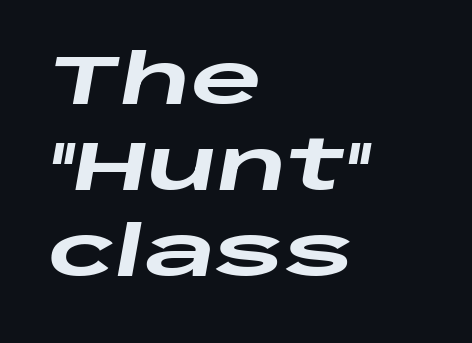
{"italic": "yes", "lean": "right", "slant_degrees": 10, "bold": "yes", "weight": "heavy", "width": "wide", "stroke_contrast": "low", "x_height": "large", "monospaced": "no", "underline": "no", "align": "left", "line_spacing": "normal", "line_spacing_ratio": 1.25, "letter_spacing": "normal", "letter_spacing_em": 0.0, "glyph_px": 69}
